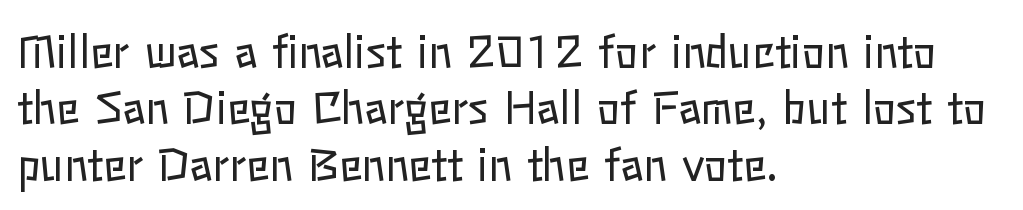
{"italic": "no", "bold": "no", "weight": "regular", "width": "normal", "stroke_contrast": "low", "x_height": "medium", "monospaced": "no", "underline": "no", "align": "left", "line_spacing": "normal", "line_spacing_ratio": 1.31, "letter_spacing": "normal", "letter_spacing_em": 0.0, "glyph_px": 43}
